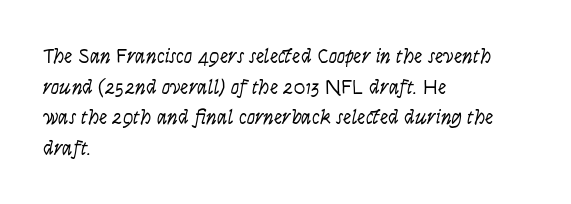
Q: Is the text bold? A: No.
Q: Is the text italic (slanted)? A: Yes, it leans right by about 9 degrees.
Q: Is the text underlined? A: No.
Q: How is the paragraph aligned? A: Left-aligned.
Q: Is the spacing between letters normal or unusually wide? A: Normal.
Q: Is the spacing between lines tight, normal or loose? A: Normal.
